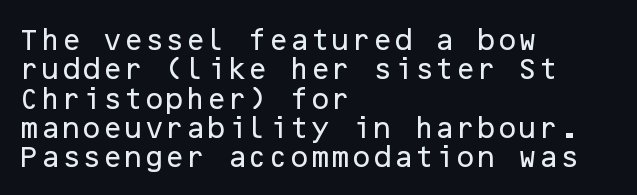
{"italic": "no", "underline": "no", "align": "left", "line_spacing_ratio": 1.22, "letter_spacing": "normal", "letter_spacing_em": 0.0, "glyph_px": 24}
